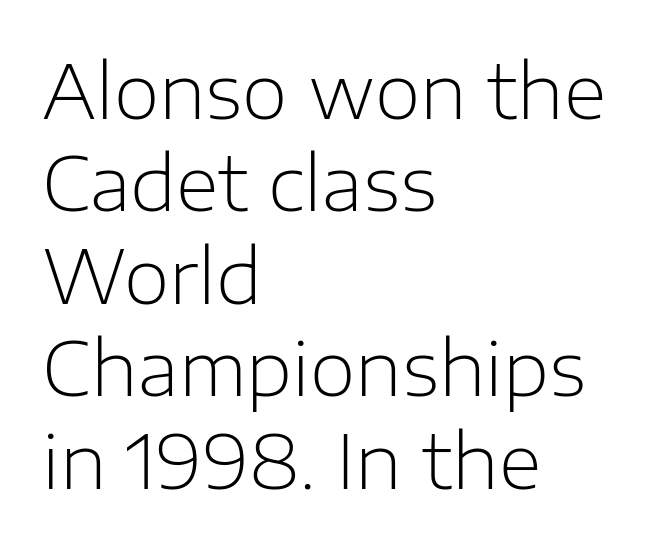
Q: Is the text bold? A: No.
Q: Is the text italic (slanted)? A: No, it is upright.
Q: Is the typeface a serif or a sans-serif typeface? A: Sans-serif.
Q: Is the text underlined? A: No.
Q: How is the paragraph aligned? A: Left-aligned.
Q: Is the spacing between letters normal or unusually wide? A: Normal.
Q: Is the spacing between lines tight, normal or loose? A: Normal.
Q: Width (condensed, normal, or wide)? A: Normal.
Q: Stroke contrast? A: Low.
Q: x-height? A: Medium.
Q: Monospaced? A: No.
